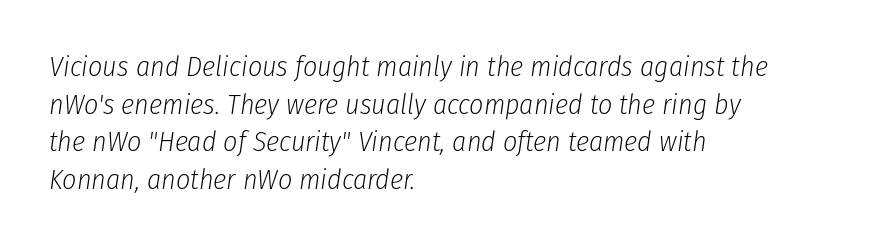
The image shows 28 px light, condensed type, italic (leaning right); set left-aligned, normal line spacing (1.34x), normal letter spacing, not underlined; low stroke contrast and a medium x-height.
